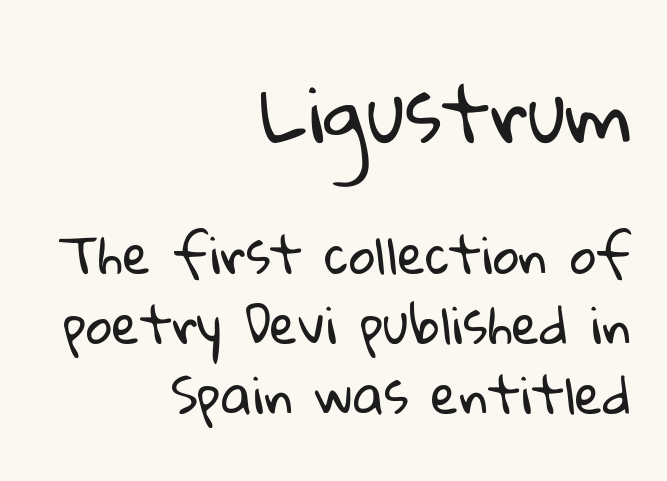
The image shows 76 px regular-weight sans-serif type; set right-aligned, normal line spacing (1.38x), normal letter spacing, not underlined; the first (top) block is 1.49x larger; low stroke contrast and a medium x-height.
